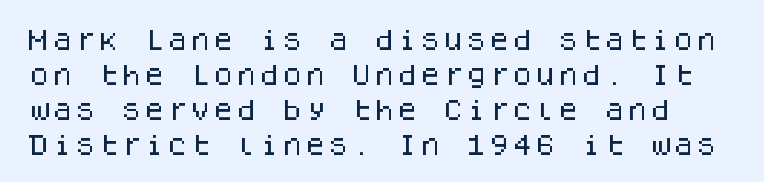
The image shows 23 px text type, upright; set normal line spacing (1.52x), normal letter spacing, not underlined.
